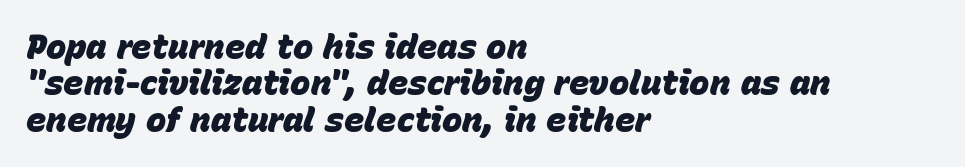
The image shows 34 px heavy type, italic (leaning right); set left-aligned, tight line spacing (1.07x), normal letter spacing, not underlined; low stroke contrast and a large x-height.
